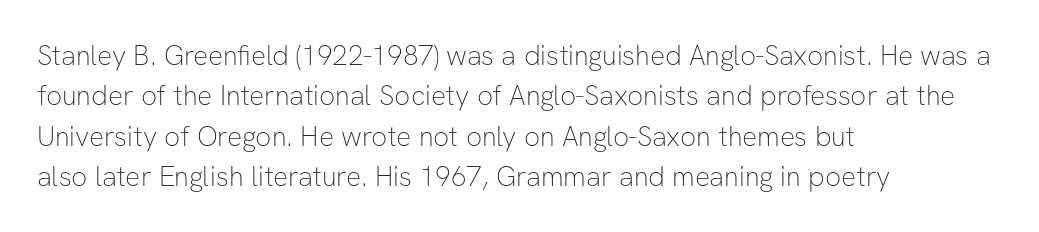
The glyphs are unaccompanied by any horizontal stroke below them. Between one letter and the next there's only the usual sliver of space. Layout note: lines flush left. Nope, no serifs anywhere on these letters.
